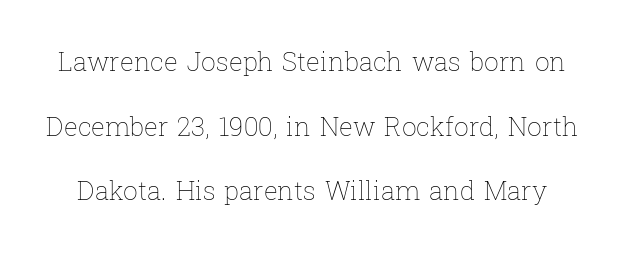
Q: Is the text bold? A: No.
Q: Is the text italic (slanted)? A: No, it is upright.
Q: Is the text underlined? A: No.
Q: Is the spacing between letters normal or unusually wide? A: Normal.
Q: Is the spacing between lines tight, normal or loose? A: Loose.
